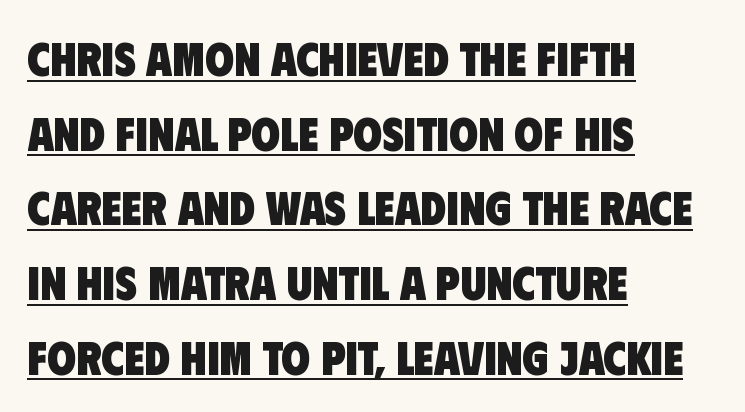
{"serif": "no", "bold": "yes", "weight": "heavy", "width": "condensed", "stroke_contrast": "low", "x_height": "large", "monospaced": "no", "underline": "yes", "align": "left", "line_spacing": "normal", "line_spacing_ratio": 1.59, "letter_spacing": "normal", "letter_spacing_em": 0.0, "glyph_px": 47}
